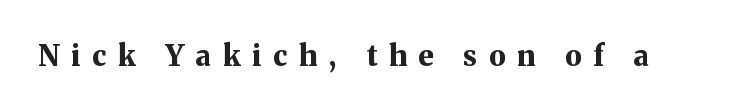
Underlining? Definitely not there. Characters remain perfectly vertical along every line. The passage shown is typeset with a serif family. Between one letter and the next there's a generous, obvious gap. Each letter keeps its own natural width here, so spacing adapts to shape.
